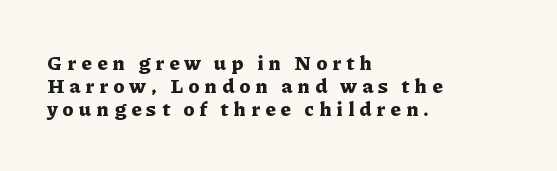
The image shows 20 px bold type, upright; set left-aligned, line spacing 1.16x, unusually wide letter spacing (+0.26 em), not underlined.
